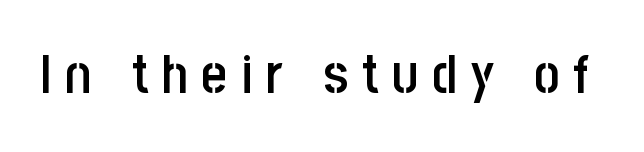
The image shows 55 px semibold, condensed sans-serif type, upright; set unusually wide letter spacing (+0.25 em), not underlined; low stroke contrast and a large x-height.
